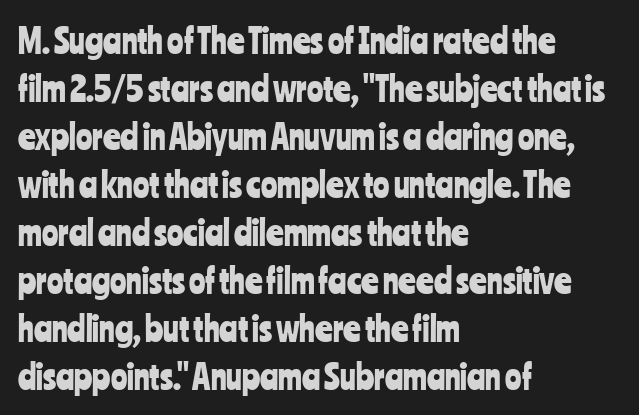
Are there feet on the stems? There aren't — it's a sans. This sample is left-justified, so line endings fall wherever the words run out. Spacing verdict: proportional, widths tailored to each character. Vertical strokes here are truly vertical. Each new line begins a customary step beneath the previous one. These lines keep a tight, regular rhythm from letter to letter.
